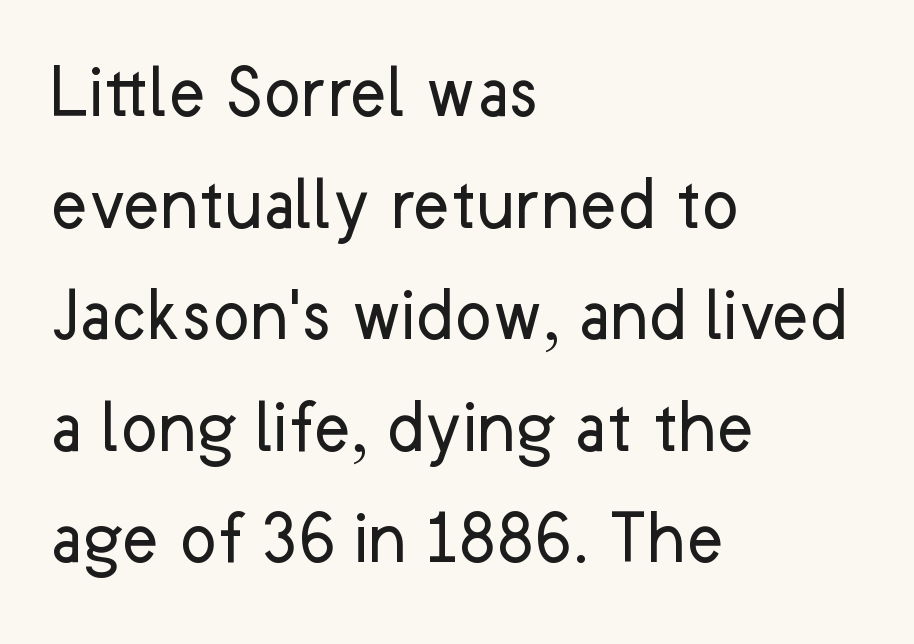
{"serif": "no", "italic": "no", "bold": "no", "weight": "regular", "width": "normal", "stroke_contrast": "low", "x_height": "medium", "monospaced": "no", "underline": "no", "align": "left", "line_spacing": "normal", "line_spacing_ratio": 1.43, "letter_spacing": "normal", "letter_spacing_em": 0.0, "glyph_px": 78}
